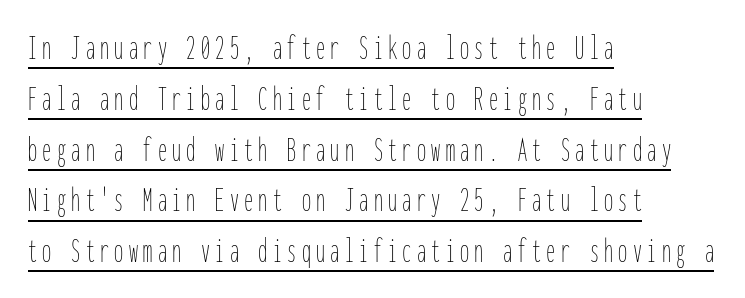
{"italic": "no", "bold": "no", "weight": "thin", "width": "condensed", "stroke_contrast": "low", "x_height": "medium", "monospaced": "yes", "underline": "yes", "align": "left", "line_spacing": "normal", "line_spacing_ratio": 1.41, "glyph_px": 36}
